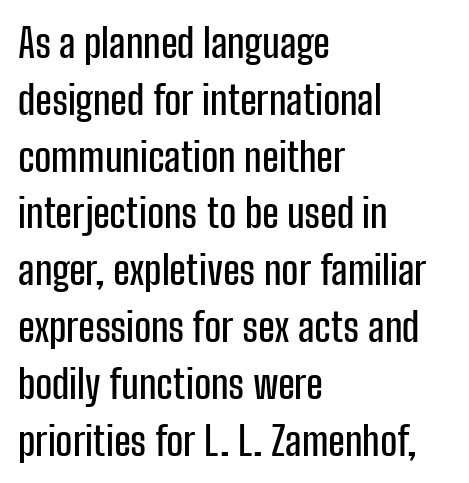
The image shows 40 px condensed sans-serif type, upright; set left-aligned, normal line spacing (1.42x), normal letter spacing, not underlined; low stroke contrast and a medium x-height.
